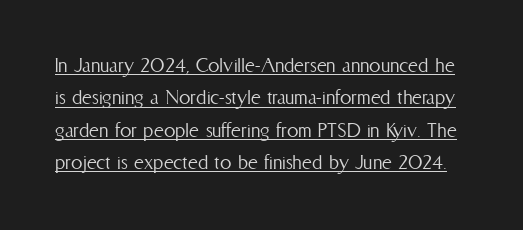
{"italic": "no", "bold": "no", "underline": "yes", "line_spacing": "normal", "line_spacing_ratio": 1.41, "letter_spacing": "normal", "letter_spacing_em": 0.0, "glyph_px": 23}
